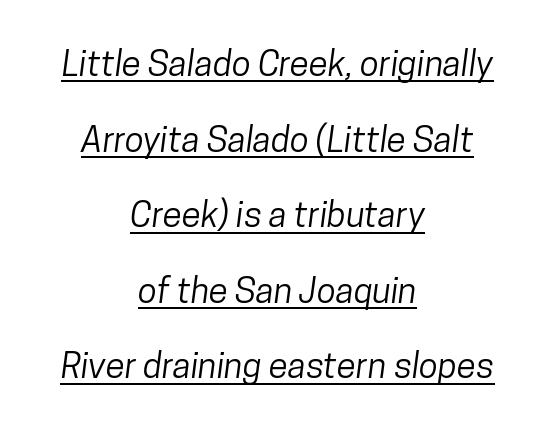
Q: Is the typeface a serif or a sans-serif typeface? A: Sans-serif.
Q: Is the text underlined? A: Yes.
Q: How is the paragraph aligned? A: Centered.
Q: Is the spacing between letters normal or unusually wide? A: Normal.
Q: Is the spacing between lines tight, normal or loose? A: Loose.
Q: Width (condensed, normal, or wide)? A: Condensed.
Q: Stroke contrast? A: Low.
Q: x-height? A: Medium.
Q: Monospaced? A: No.
